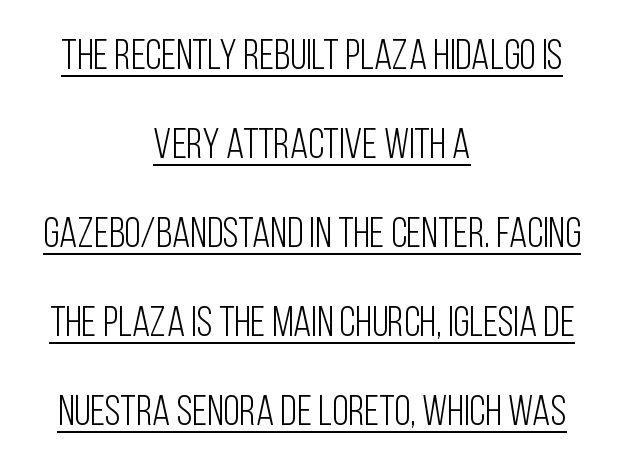
The image shows 42 px light, condensed sans-serif type, upright; set centered, loose line spacing (2.12x), normal letter spacing, underlined; low stroke contrast and a large x-height.
